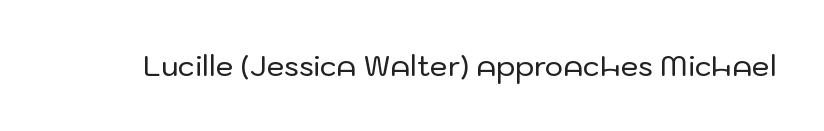
Q: Is the text italic (slanted)? A: No, it is upright.
Q: Is the typeface a serif or a sans-serif typeface? A: Sans-serif.
Q: Is the text underlined? A: No.
Q: Is the spacing between letters normal or unusually wide? A: Normal.
Q: Width (condensed, normal, or wide)? A: Normal.
Q: Stroke contrast? A: Low.
Q: x-height? A: Medium.
Q: Monospaced? A: No.
